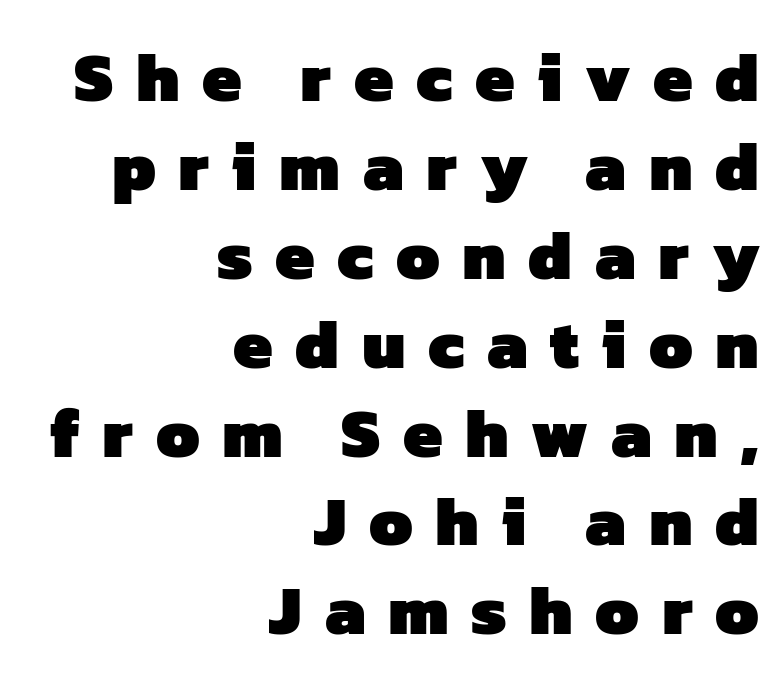
Q: Is the text bold? A: Yes.
Q: Is the typeface a serif or a sans-serif typeface? A: Sans-serif.
Q: Is the text underlined? A: No.
Q: How is the paragraph aligned? A: Right-aligned.
Q: Is the spacing between letters normal or unusually wide? A: Unusually wide.
Q: Is the spacing between lines tight, normal or loose? A: Normal.
Q: Width (condensed, normal, or wide)? A: Normal.
Q: Stroke contrast? A: Low.
Q: x-height? A: Medium.
Q: Monospaced? A: No.
